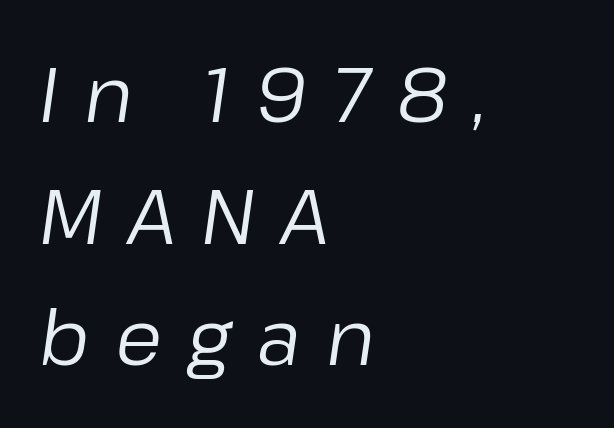
{"italic": "yes", "lean": "right", "slant_degrees": 8, "bold": "no", "weight": "regular", "width": "normal", "stroke_contrast": "low", "x_height": "medium", "monospaced": "no", "underline": "no", "align": "left", "line_spacing": "normal", "line_spacing_ratio": 1.58, "letter_spacing": "wide", "letter_spacing_em": 0.33, "glyph_px": 77}
